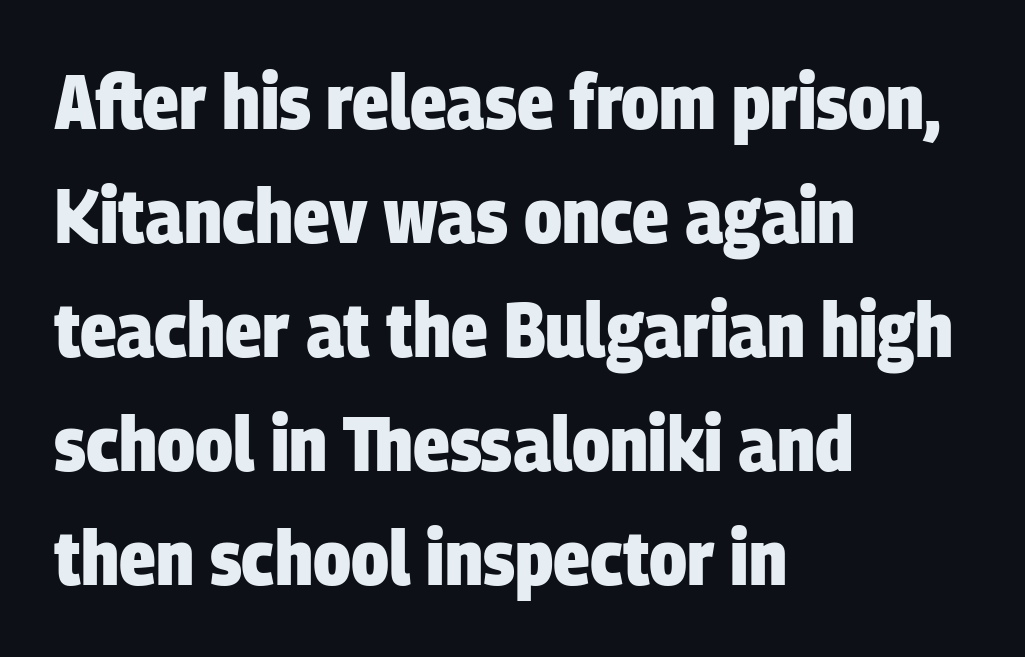
Typographic density is high because the face is bold. The characters display no serif detailing; their extremities are plain. Notice how descenders clear the ascenders below comfortably — that's standard leading. Spacing verdict: proportional, widths tailored to each character. Look at the tracking — it's just the regular setting, nothing added. Plain, unruled lines of type.
